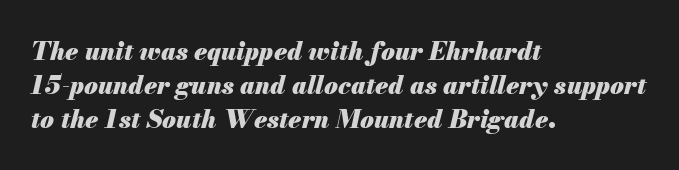
Q: Is the text bold? A: Yes.
Q: Is the text italic (slanted)? A: Yes, it leans right by about 13 degrees.
Q: Is the text underlined? A: No.
Q: How is the paragraph aligned? A: Left-aligned.
Q: Is the spacing between letters normal or unusually wide? A: Normal.
Q: Is the spacing between lines tight, normal or loose? A: Normal.
